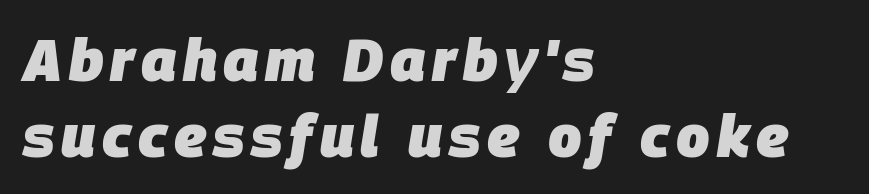
Q: Is the text bold? A: Yes.
Q: Is the text italic (slanted)? A: Yes, it leans right by about 9 degrees.
Q: Is the text underlined? A: No.
Q: How is the paragraph aligned? A: Left-aligned.
Q: Is the spacing between lines tight, normal or loose? A: Normal.
Q: Width (condensed, normal, or wide)? A: Normal.
Q: Stroke contrast? A: Low.
Q: x-height? A: Large.
Q: Monospaced? A: No.
